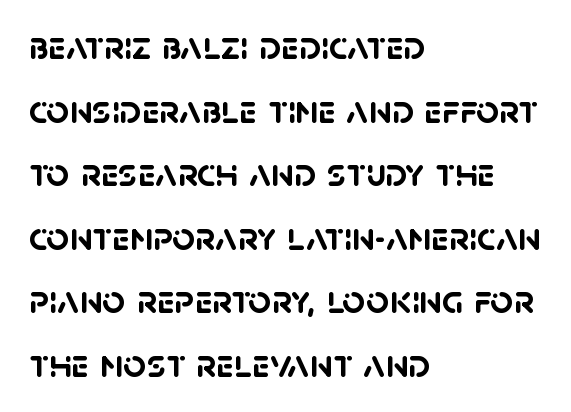
The image shows 40 px semibold sans-serif type; set left-aligned, normal line spacing (1.59x), normal letter spacing, not underlined; low stroke contrast and a large x-height.
